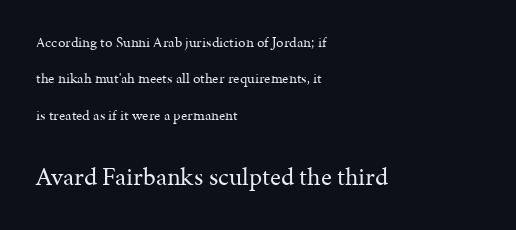
The image shows 26 px text type, upright; set left-aligned, loose line spacing (2.43x), normal letter spacing, not underlined; the second (bottom) block is 1.73x larger.
